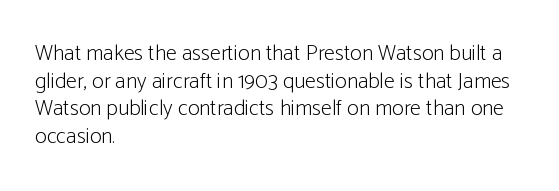
The image shows 22 px text type, upright; set left-aligned, normal line spacing (1.26x), normal letter spacing, not underlined.
